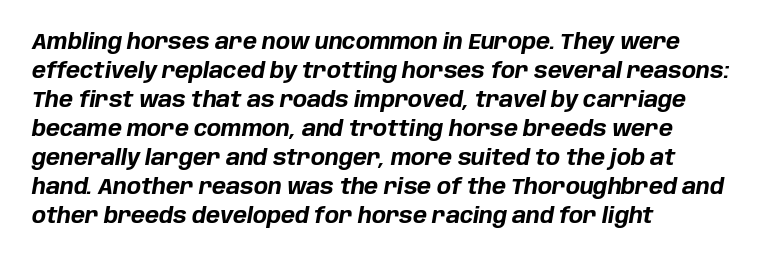
Q: Is the text bold? A: Yes.
Q: Is the text italic (slanted)? A: Yes, it leans right by about 10 degrees.
Q: Is the text underlined? A: No.
Q: How is the paragraph aligned? A: Left-aligned.
Q: Is the spacing between letters normal or unusually wide? A: Normal.
Q: Is the spacing between lines tight, normal or loose? A: Normal.
